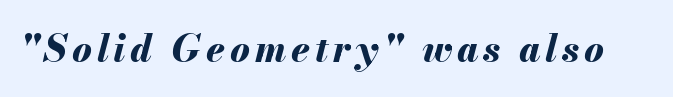
{"italic": "yes", "lean": "right", "slant_degrees": 13, "bold": "yes", "weight": "bold", "width": "normal", "stroke_contrast": "medium", "x_height": "small", "monospaced": "no", "underline": "no", "glyph_px": 37}
